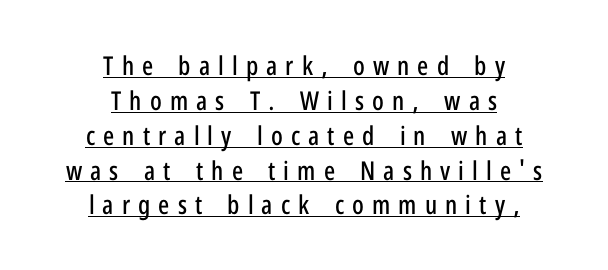
The image shows 26 px text type, upright; set centered, normal line spacing (1.34x), unusually wide letter spacing (+0.31 em), underlined.
